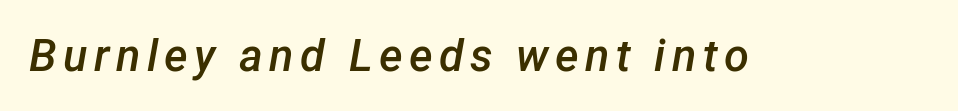
The image shows 45 px semibold type, italic (leaning right); set not underlined; low stroke contrast and a medium x-height.
